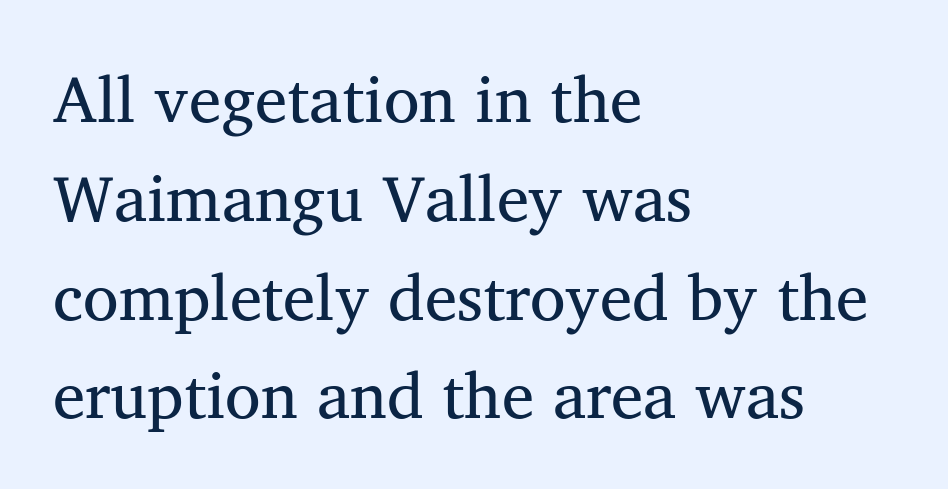
This sample uses a serif face. Proportional: the letters do not fall into vertical columns. Vertically, the passage feels balanced, rows spaced as you'd expect. The axis of the letterforms is exactly vertical. The passage is arranged the way most books set body copy — flush left. Decoration check: the copy has no underline.
